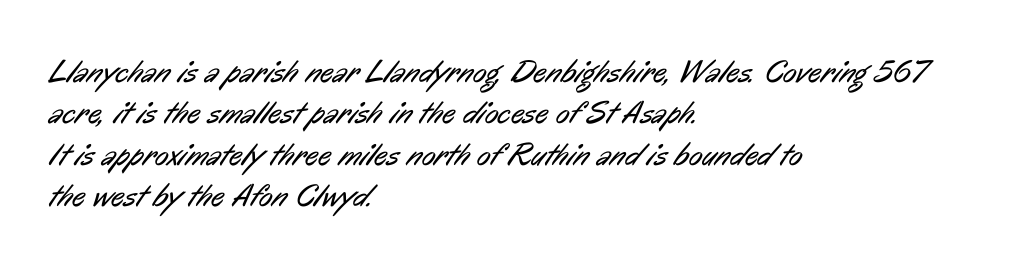
Q: Is the text bold? A: No.
Q: Is the typeface a serif or a sans-serif typeface? A: Sans-serif.
Q: Is the text underlined? A: No.
Q: How is the paragraph aligned? A: Left-aligned.
Q: Is the spacing between letters normal or unusually wide? A: Normal.
Q: Is the spacing between lines tight, normal or loose? A: Normal.
Q: Width (condensed, normal, or wide)? A: Condensed.
Q: Stroke contrast? A: Low.
Q: x-height? A: Medium.
Q: Monospaced? A: No.
